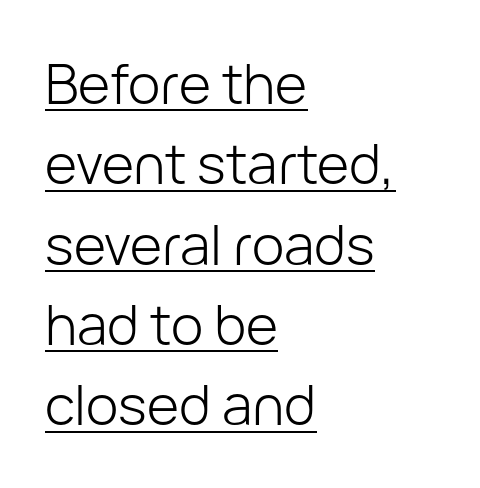
{"serif": "no", "italic": "no", "bold": "no", "weight": "light", "width": "normal", "stroke_contrast": "low", "x_height": "medium", "monospaced": "no", "underline": "yes", "align": "left", "line_spacing": "normal", "line_spacing_ratio": 1.46, "letter_spacing": "normal", "letter_spacing_em": 0.0, "glyph_px": 55}
